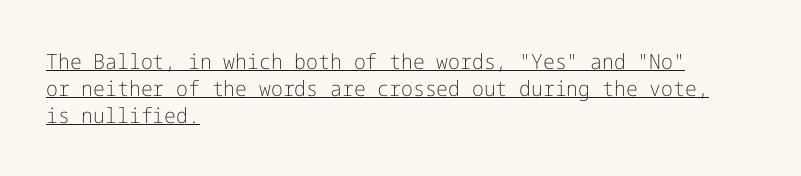
Notice how descenders clear the ascenders below comfortably — that's standard leading. Quick note: underline on. Italic? Not at all — the glyphs are vertical. Does extra space separate the letters? No, they use regular spacing.
